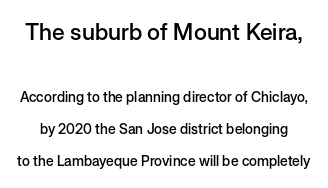
The font is running at a semibold setting, under full bold. Vertical spacing — loose. In terms of posture, this sample is upright. Two sizes are in play, and the larger belongs to the first block. A bare baseline throughout the passage. These lines keep a tight, regular rhythm from letter to letter.
